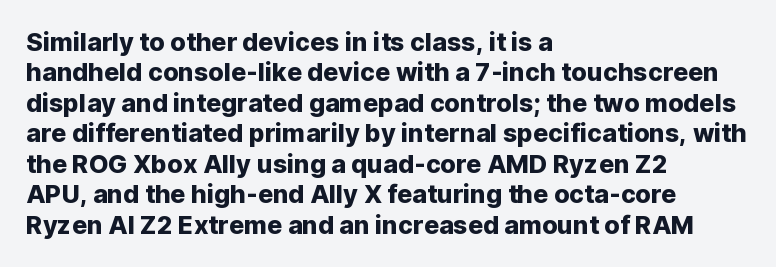
The typography opts for an upright posture over an oblique one. The letterforms sit shoulder to shoulder at normal distance. Compared with a centered layout, this one pins lines to the left instead. Descenders are the only things crossing below the line.
